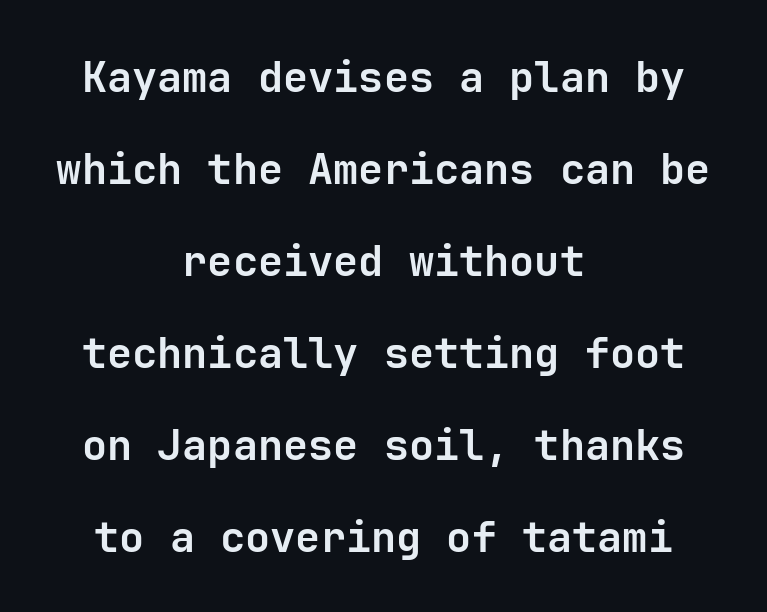
The image shows 42 px semibold sans-serif type, upright; set centered, loose line spacing (2.19x), normal letter spacing, not underlined; low stroke contrast and a medium x-height.
